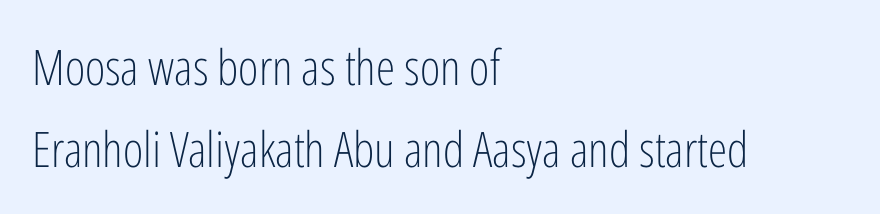
Q: Is the text bold? A: No.
Q: Is the text italic (slanted)? A: No, it is upright.
Q: Is the typeface a serif or a sans-serif typeface? A: Sans-serif.
Q: Is the text underlined? A: No.
Q: How is the paragraph aligned? A: Left-aligned.
Q: Is the spacing between letters normal or unusually wide? A: Normal.
Q: Is the spacing between lines tight, normal or loose? A: Normal.
Q: Width (condensed, normal, or wide)? A: Condensed.
Q: Stroke contrast? A: Low.
Q: x-height? A: Medium.
Q: Monospaced? A: No.
